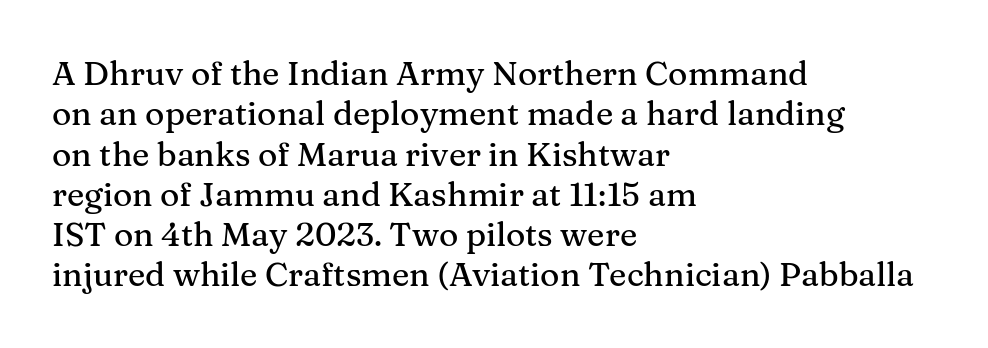
{"serif": "yes", "italic": "no", "width": "normal", "stroke_contrast": "medium", "x_height": "medium", "monospaced": "no", "underline": "no", "align": "left", "line_spacing_ratio": 1.22, "letter_spacing": "normal", "letter_spacing_em": 0.0, "glyph_px": 33}
